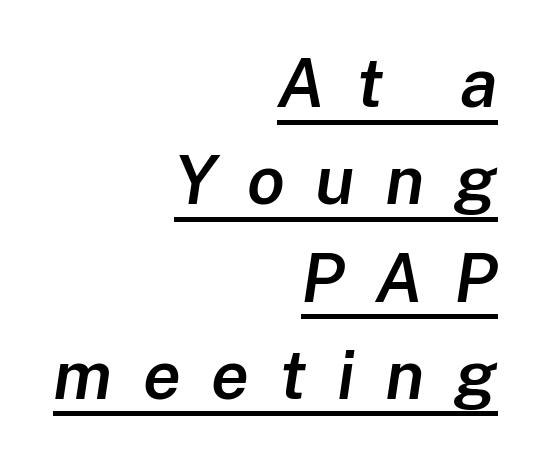
The image shows 69 px semibold type, italic (leaning right); set right-aligned, normal line spacing (1.41x), unusually wide letter spacing (+0.44 em), underlined; low stroke contrast and a medium x-height.
